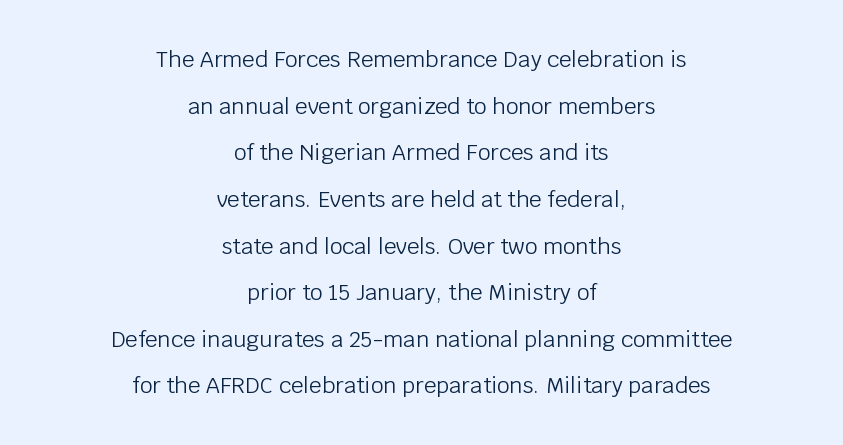
Q: Is the text bold? A: No.
Q: Is the text italic (slanted)? A: No, it is upright.
Q: Is the text underlined? A: No.
Q: How is the paragraph aligned? A: Centered.
Q: Is the spacing between letters normal or unusually wide? A: Normal.
Q: Is the spacing between lines tight, normal or loose? A: Loose.
